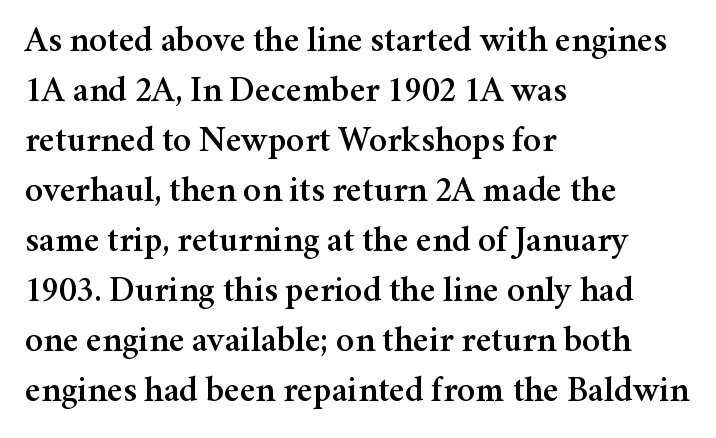
The image shows 36 px serif type, upright; set left-aligned, normal line spacing (1.39x), normal letter spacing, not underlined; medium stroke contrast and a medium x-height.
